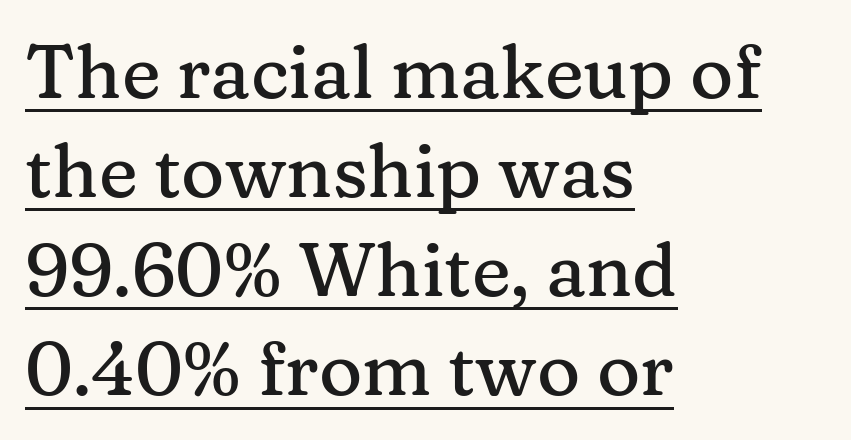
Q: Is the text italic (slanted)? A: No, it is upright.
Q: Is the typeface a serif or a sans-serif typeface? A: Serif.
Q: Is the text underlined? A: Yes.
Q: How is the paragraph aligned? A: Left-aligned.
Q: Is the spacing between letters normal or unusually wide? A: Normal.
Q: Is the spacing between lines tight, normal or loose? A: Normal.
Q: Width (condensed, normal, or wide)? A: Normal.
Q: Stroke contrast? A: Medium.
Q: x-height? A: Medium.
Q: Monospaced? A: No.
